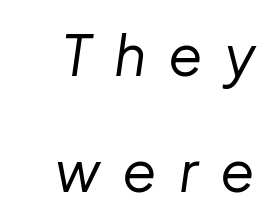
{"italic": "yes", "lean": "right", "slant_degrees": 8, "bold": "no", "weight": "regular", "width": "normal", "stroke_contrast": "low", "x_height": "medium", "monospaced": "no", "underline": "no", "align": "right", "line_spacing": "loose", "line_spacing_ratio": 2.07, "letter_spacing": "wide", "letter_spacing_em": 0.4, "glyph_px": 56}
